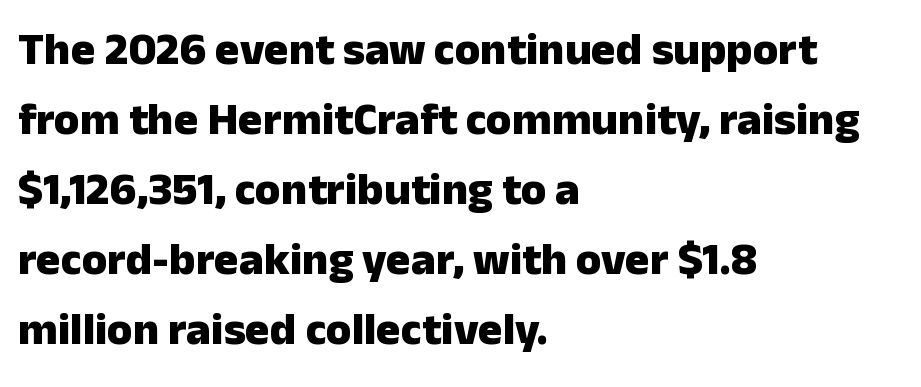
{"serif": "no", "italic": "no", "bold": "yes", "weight": "heavy", "width": "normal", "stroke_contrast": "low", "x_height": "medium", "monospaced": "no", "underline": "no", "align": "left", "line_spacing": "normal", "line_spacing_ratio": 1.52, "letter_spacing": "normal", "letter_spacing_em": 0.0, "glyph_px": 46}
